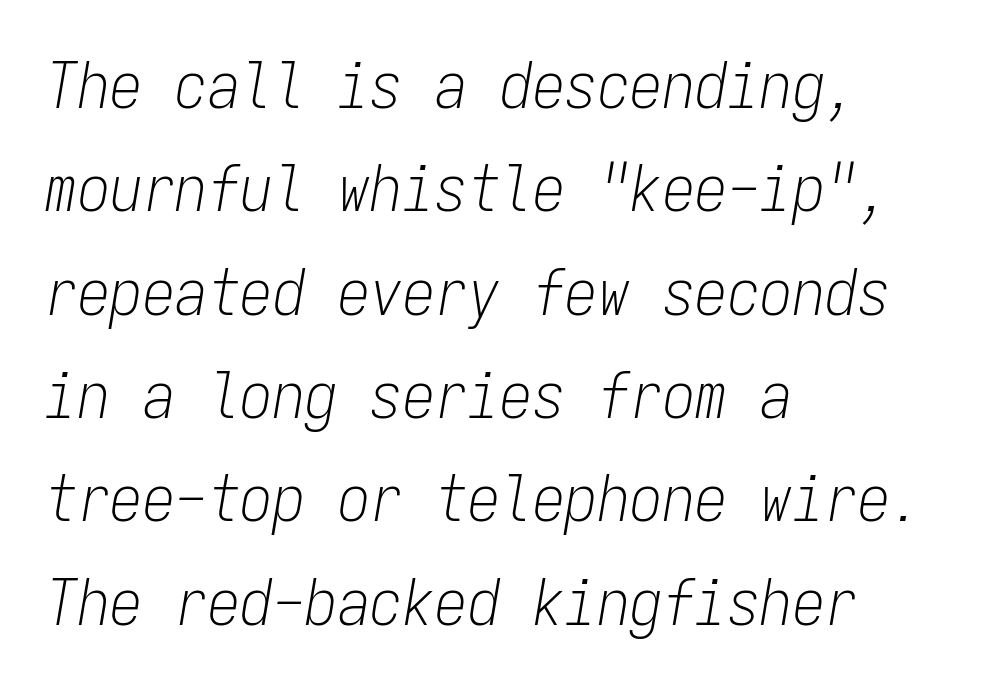
{"italic": "yes", "lean": "right", "slant_degrees": 9, "bold": "no", "weight": "light", "width": "condensed", "stroke_contrast": "low", "x_height": "medium", "monospaced": "yes", "underline": "no", "align": "left", "line_spacing": "normal", "line_spacing_ratio": 1.59, "letter_spacing": "normal", "letter_spacing_em": 0.0, "glyph_px": 65}
